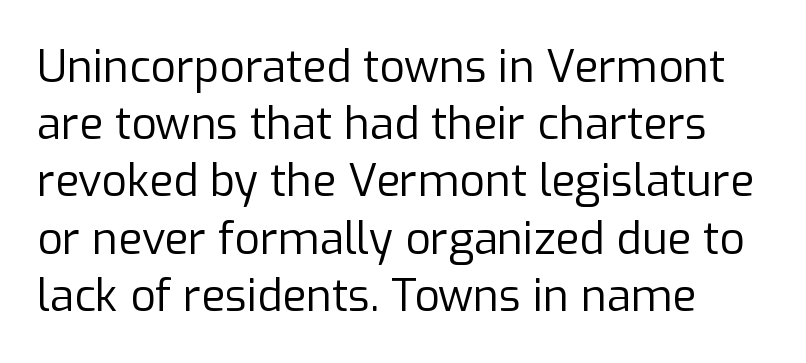
{"serif": "no", "italic": "no", "bold": "no", "weight": "regular", "width": "normal", "stroke_contrast": "low", "x_height": "medium", "monospaced": "no", "underline": "no", "line_spacing": "normal", "line_spacing_ratio": 1.3, "letter_spacing": "normal", "letter_spacing_em": 0.0, "glyph_px": 44}
